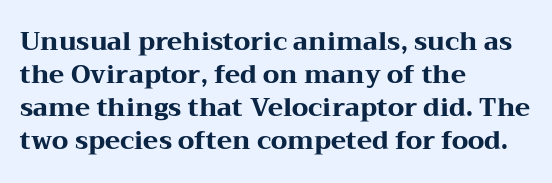
The image shows 25 px bold type, upright; set left-aligned, normal line spacing (1.32x), normal letter spacing, not underlined.
